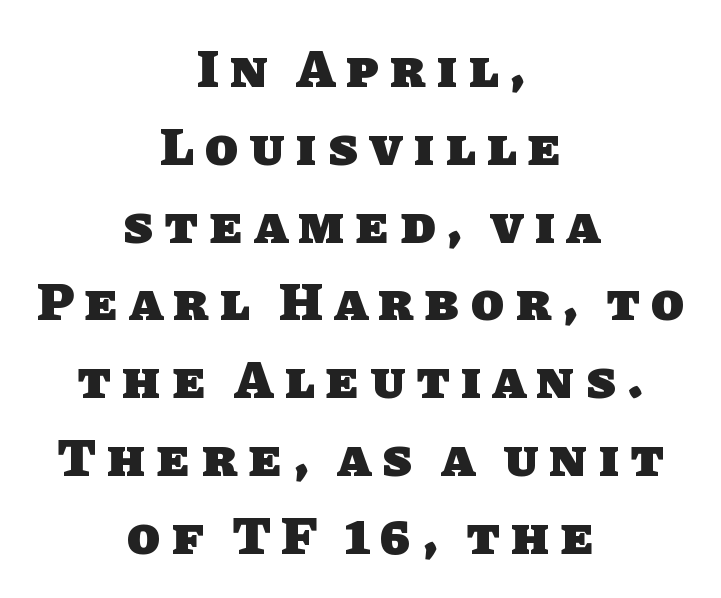
{"serif": "no", "bold": "yes", "weight": "heavy", "width": "normal", "stroke_contrast": "low", "x_height": "large", "monospaced": "no", "underline": "no", "align": "center", "line_spacing": "normal", "line_spacing_ratio": 1.44, "letter_spacing": "wide", "letter_spacing_em": 0.22, "glyph_px": 54}
